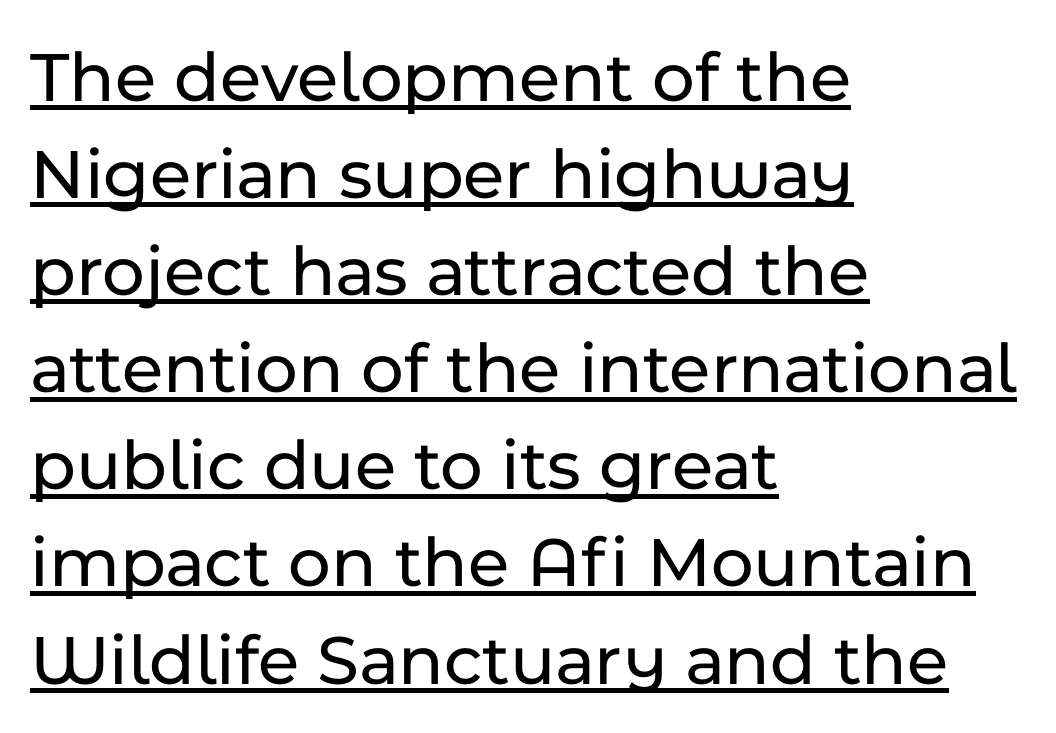
{"serif": "no", "italic": "no", "width": "normal", "stroke_contrast": "low", "x_height": "medium", "monospaced": "no", "underline": "yes", "align": "left", "line_spacing": "normal", "line_spacing_ratio": 1.33, "letter_spacing": "normal", "letter_spacing_em": 0.0, "glyph_px": 73}
